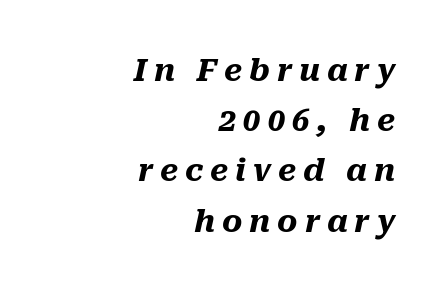
The image shows 31 px heavy type, italic (leaning right); set right-aligned, normal line spacing (1.62x), unusually wide letter spacing (+0.22 em), not underlined; medium stroke contrast and a medium x-height.
